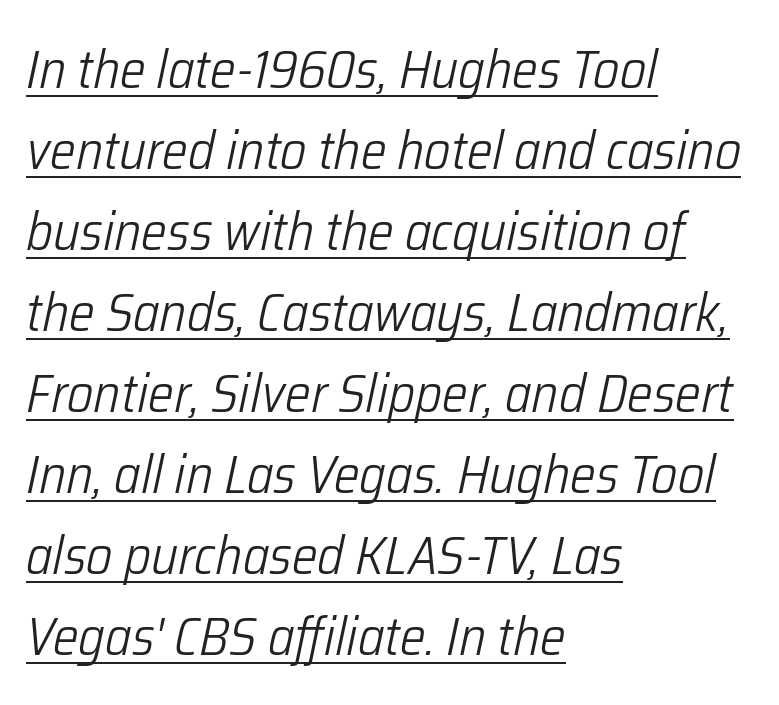
A quiet, ordinary-to-light weight characterises the typeface. The horizontal fit of the characters is conventional and even. The passage shown stacks its lines at a standard gap. The letters advance in unequal steps, a hallmark of proportional type. The string is rendered with underlining switched on. The typesetter chose a ragged-right arrangement here.
